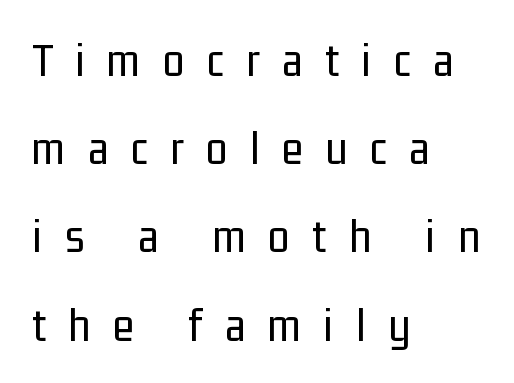
Q: Is the text bold? A: No.
Q: Is the text italic (slanted)? A: No, it is upright.
Q: Is the typeface a serif or a sans-serif typeface? A: Sans-serif.
Q: Is the text underlined? A: No.
Q: How is the paragraph aligned? A: Left-aligned.
Q: Is the spacing between letters normal or unusually wide? A: Unusually wide.
Q: Width (condensed, normal, or wide)? A: Condensed.
Q: Stroke contrast? A: Low.
Q: x-height? A: Medium.
Q: Monospaced? A: No.
